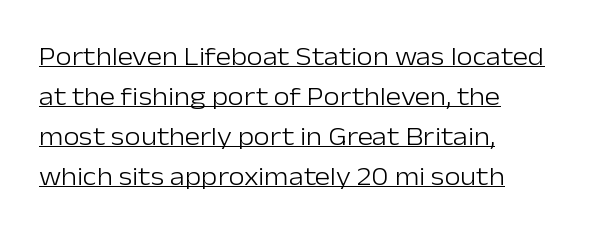
Q: Is the text bold? A: No.
Q: Is the text italic (slanted)? A: No, it is upright.
Q: Is the text underlined? A: Yes.
Q: How is the paragraph aligned? A: Left-aligned.
Q: Is the spacing between letters normal or unusually wide? A: Normal.
Q: Is the spacing between lines tight, normal or loose? A: Normal.
